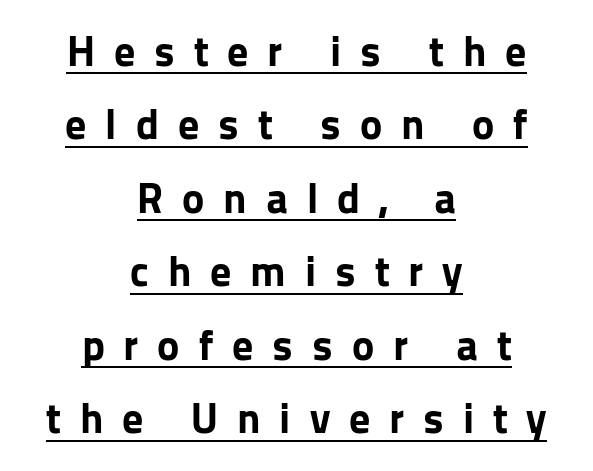
Q: Is the text bold? A: Yes.
Q: Is the text italic (slanted)? A: No, it is upright.
Q: Is the typeface a serif or a sans-serif typeface? A: Sans-serif.
Q: Is the text underlined? A: Yes.
Q: How is the paragraph aligned? A: Centered.
Q: Is the spacing between letters normal or unusually wide? A: Unusually wide.
Q: Width (condensed, normal, or wide)? A: Normal.
Q: Stroke contrast? A: Low.
Q: x-height? A: Medium.
Q: Monospaced? A: No.
